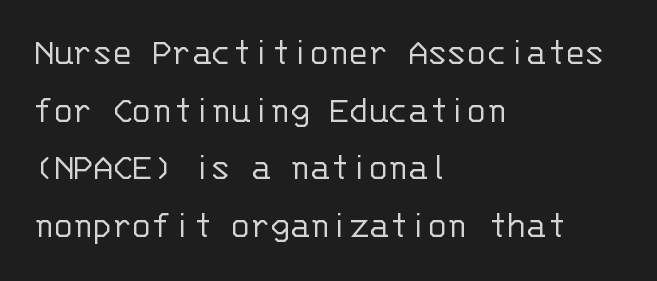
Inter-character spacing is left at the font's built-in metrics. The rendering uses typewriter-style spacing with identical character cells. This sample uses an upright cut, with every glyph sitting square on the baseline. Weight: in the light-to-regular range. Each row of text sits above clean, open space.
